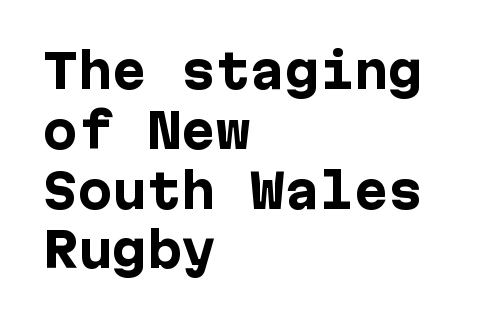
Q: Is the text bold? A: Yes.
Q: Is the text italic (slanted)? A: No, it is upright.
Q: Is the typeface a serif or a sans-serif typeface? A: Sans-serif.
Q: Is the text underlined? A: No.
Q: How is the paragraph aligned? A: Left-aligned.
Q: Is the spacing between letters normal or unusually wide? A: Normal.
Q: Is the spacing between lines tight, normal or loose? A: Normal.
Q: Width (condensed, normal, or wide)? A: Normal.
Q: Stroke contrast? A: Low.
Q: x-height? A: Medium.
